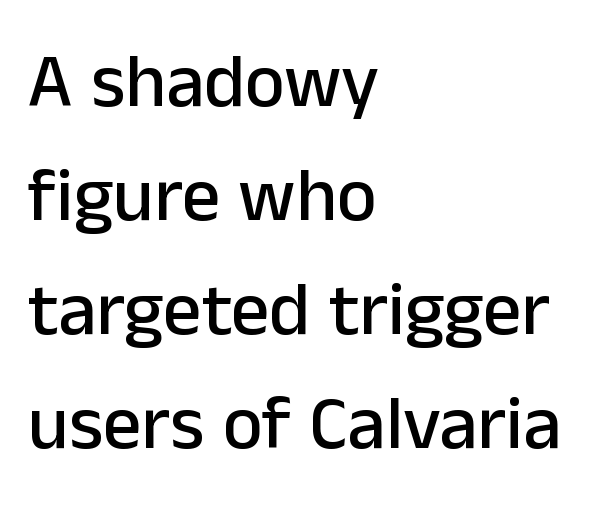
Q: Is the text italic (slanted)? A: No, it is upright.
Q: Is the typeface a serif or a sans-serif typeface? A: Sans-serif.
Q: Is the text underlined? A: No.
Q: How is the paragraph aligned? A: Left-aligned.
Q: Is the spacing between letters normal or unusually wide? A: Normal.
Q: Is the spacing between lines tight, normal or loose? A: Normal.
Q: Width (condensed, normal, or wide)? A: Normal.
Q: Stroke contrast? A: Low.
Q: x-height? A: Medium.
Q: Monospaced? A: No.
